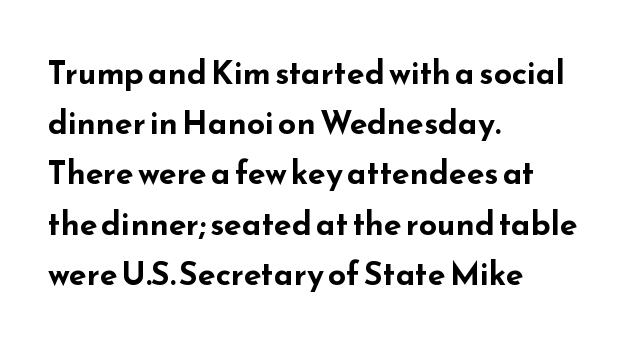
{"serif": "no", "italic": "no", "bold": "yes", "weight": "bold", "width": "wide", "stroke_contrast": "low", "x_height": "small", "monospaced": "no", "underline": "no", "align": "left", "line_spacing": "normal", "line_spacing_ratio": 1.57, "letter_spacing": "normal", "letter_spacing_em": 0.0, "glyph_px": 32}
